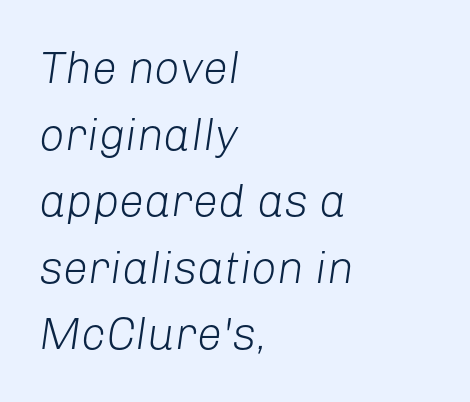
{"italic": "yes", "lean": "right", "slant_degrees": 8, "bold": "no", "weight": "light", "width": "normal", "stroke_contrast": "low", "x_height": "medium", "monospaced": "no", "underline": "no", "align": "left", "line_spacing": "normal", "line_spacing_ratio": 1.48, "letter_spacing": "normal", "letter_spacing_em": 0.0, "glyph_px": 45}
